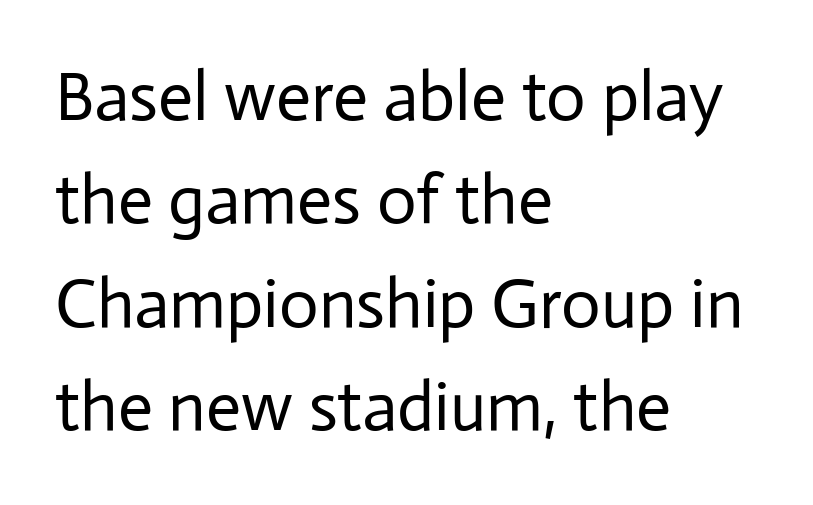
The baseline area is clear. Leading: standard. Teacher's note: observe the even left margin — that is flush-left alignment. The passage shown is typed in a proportional face where columns would drift. Words appear dense and cohesive because spacing is normal. Summary of weight: not heavy and not bold.
